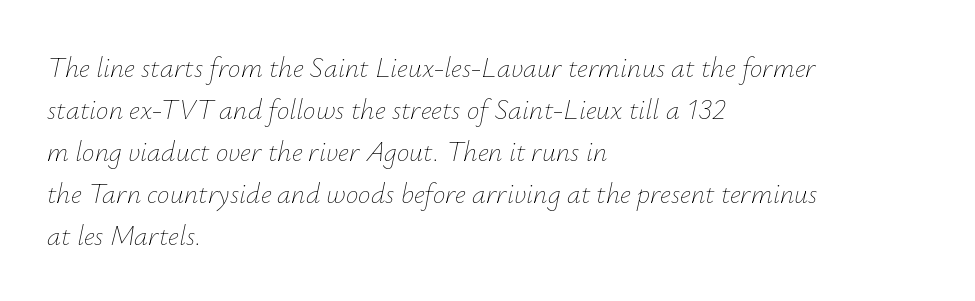
The area under the type is left untouched. No heavy texture on the line: the type isn't bold. Emphasis-style slanted type is in use. Here the designer chose a conventional face with non-uniform glyph widths.
